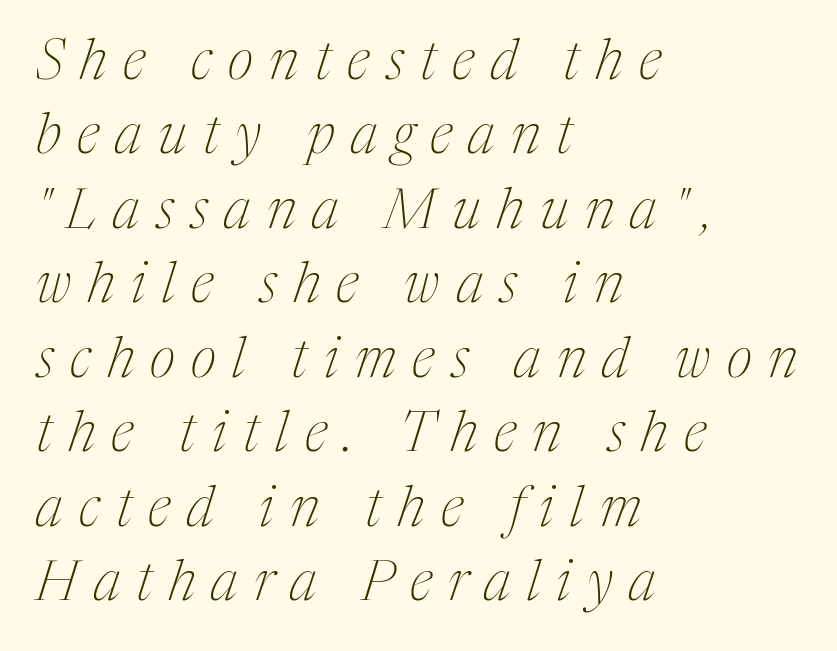
The image shows 56 px thin, condensed serif type, italic (leaning right); set left-aligned, normal line spacing (1.33x), unusually wide letter spacing (+0.29 em), not underlined; medium stroke contrast and a medium x-height.
